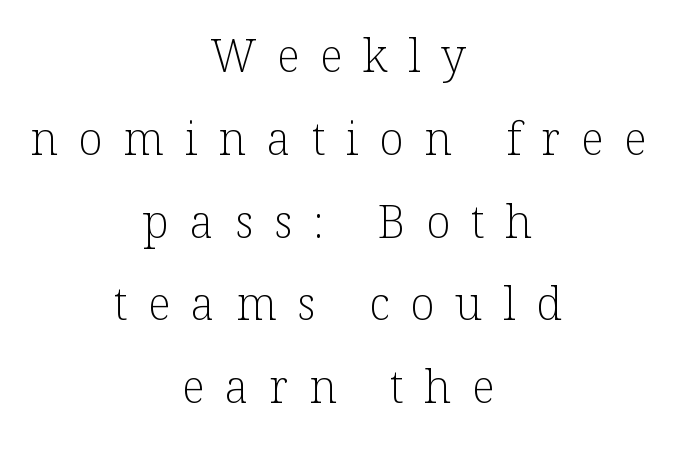
Q: Is the text bold? A: No.
Q: Is the text italic (slanted)? A: No, it is upright.
Q: Is the typeface a serif or a sans-serif typeface? A: Serif.
Q: Is the text underlined? A: No.
Q: How is the paragraph aligned? A: Centered.
Q: Is the spacing between letters normal or unusually wide? A: Unusually wide.
Q: Width (condensed, normal, or wide)? A: Normal.
Q: Stroke contrast? A: Low.
Q: x-height? A: Medium.
Q: Monospaced? A: No.
